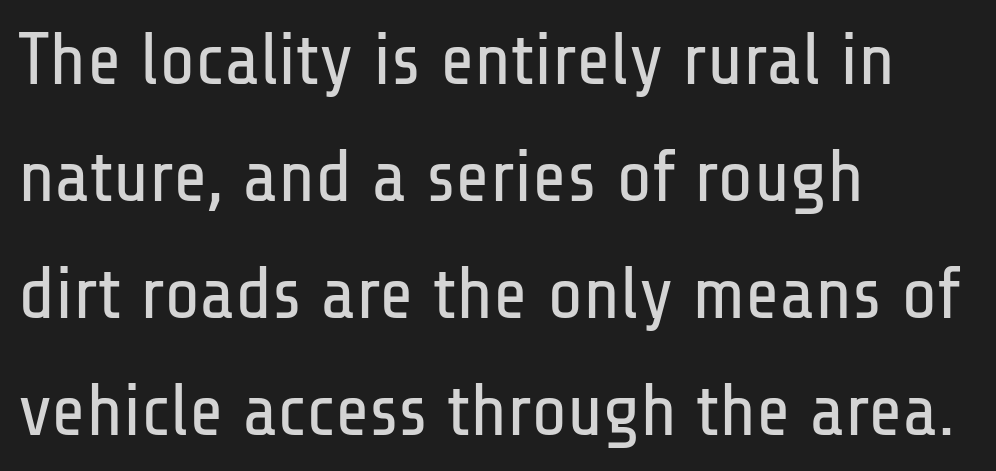
{"serif": "no", "italic": "no", "bold": "no", "weight": "regular", "width": "condensed", "stroke_contrast": "low", "x_height": "medium", "monospaced": "no", "underline": "no", "align": "left", "line_spacing": "normal", "line_spacing_ratio": 1.58, "letter_spacing": "normal", "letter_spacing_em": 0.0, "glyph_px": 74}
